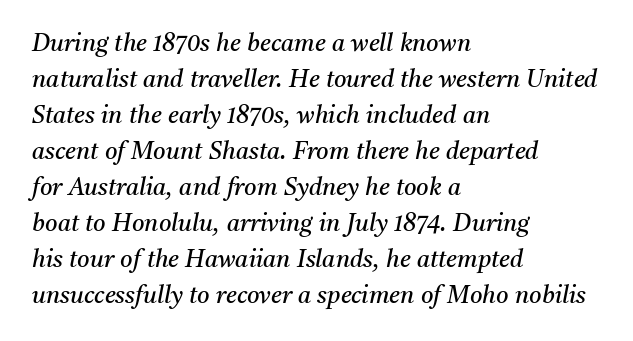
{"italic": "yes", "lean": "right", "slant_degrees": 11, "bold": "no", "underline": "no", "align": "left", "line_spacing": "normal", "line_spacing_ratio": 1.5, "letter_spacing": "normal", "letter_spacing_em": 0.0, "glyph_px": 24}
